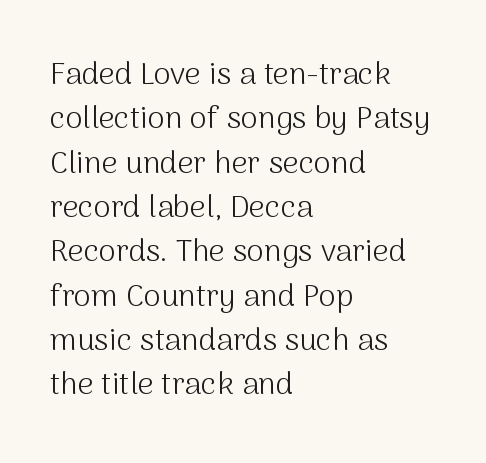
{"serif": "no", "italic": "no", "bold": "no", "weight": "light", "width": "normal", "stroke_contrast": "medium", "x_height": "medium", "monospaced": "no", "underline": "no", "align": "left", "line_spacing": "normal", "line_spacing_ratio": 1.43, "letter_spacing": "normal", "letter_spacing_em": 0.0, "glyph_px": 31}
